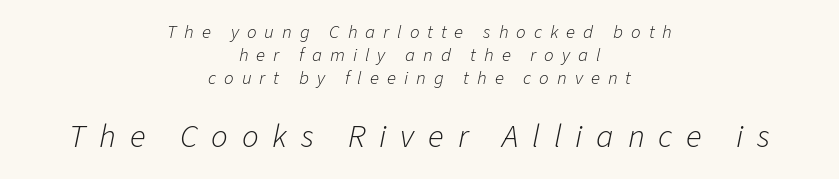
Q: Is the text bold? A: No.
Q: Is the text italic (slanted)? A: Yes, it leans right by about 11 degrees.
Q: Is the text underlined? A: No.
Q: How is the paragraph aligned? A: Centered.
Q: Is the spacing between letters normal or unusually wide? A: Unusually wide.
Q: Which block of text is set in a larger size, the first (top) or the second (bottom)? A: The second (bottom) one.
Q: Width (condensed, normal, or wide)? A: Normal.
Q: Stroke contrast? A: Low.
Q: x-height? A: Medium.
Q: Monospaced? A: No.
